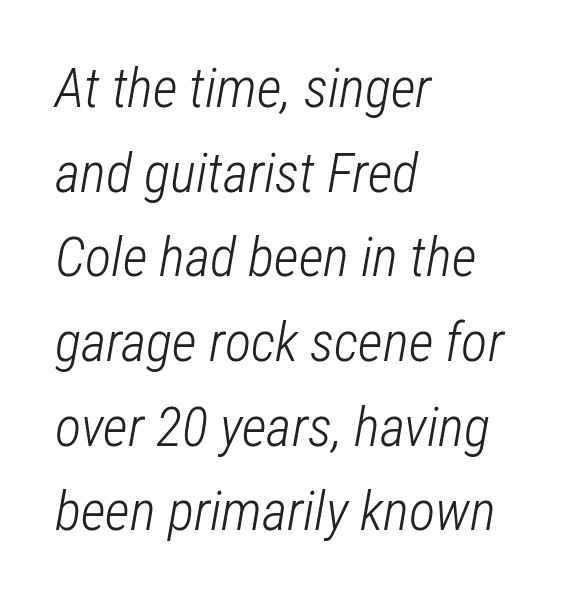
Q: Is the text bold? A: No.
Q: Is the text italic (slanted)? A: Yes, it leans right by about 12 degrees.
Q: Is the text underlined? A: No.
Q: How is the paragraph aligned? A: Left-aligned.
Q: Is the spacing between letters normal or unusually wide? A: Normal.
Q: Is the spacing between lines tight, normal or loose? A: Normal.
Q: Width (condensed, normal, or wide)? A: Condensed.
Q: Stroke contrast? A: Low.
Q: x-height? A: Medium.
Q: Monospaced? A: No.
